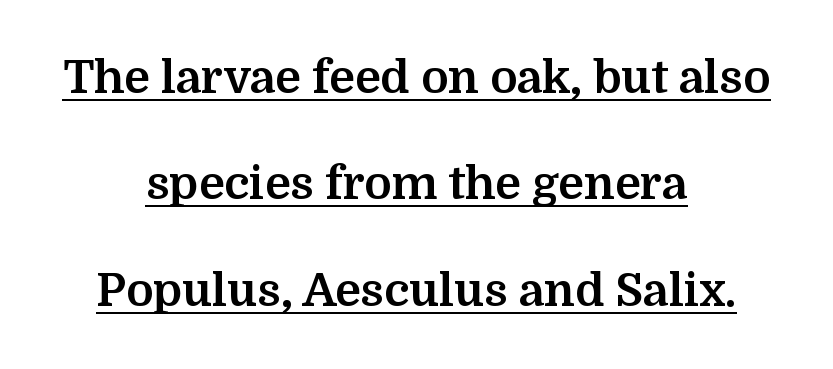
The image shows 46 px bold serif type, upright; set centered, loose line spacing (2.31x), normal letter spacing, underlined; medium stroke contrast and a medium x-height.
